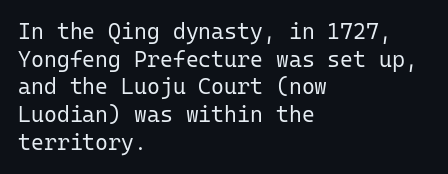
The image shows 22 px text type, upright; set left-aligned, normal line spacing (1.26x), normal letter spacing, not underlined.
